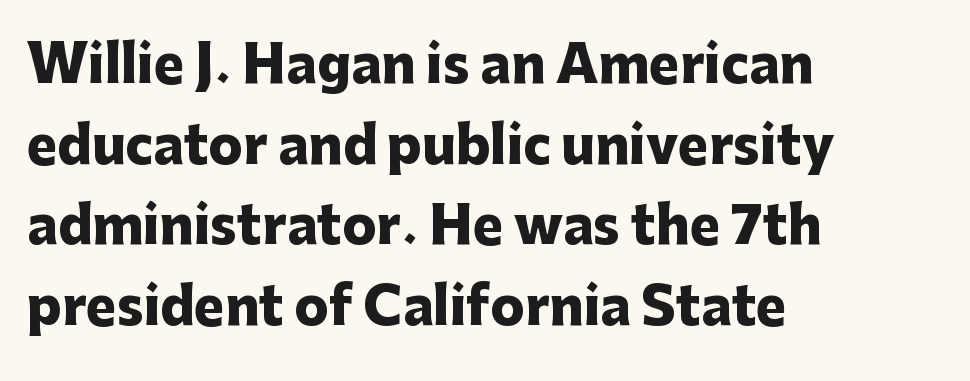
This is sans-serif lettering, the kind often seen on screens and signage. Honestly, the row spacing looks completely unremarkable. Note the varied advance widths — an 'i' is clearly narrower than an 'm'. A typesetter would call this zero additional tracking.
